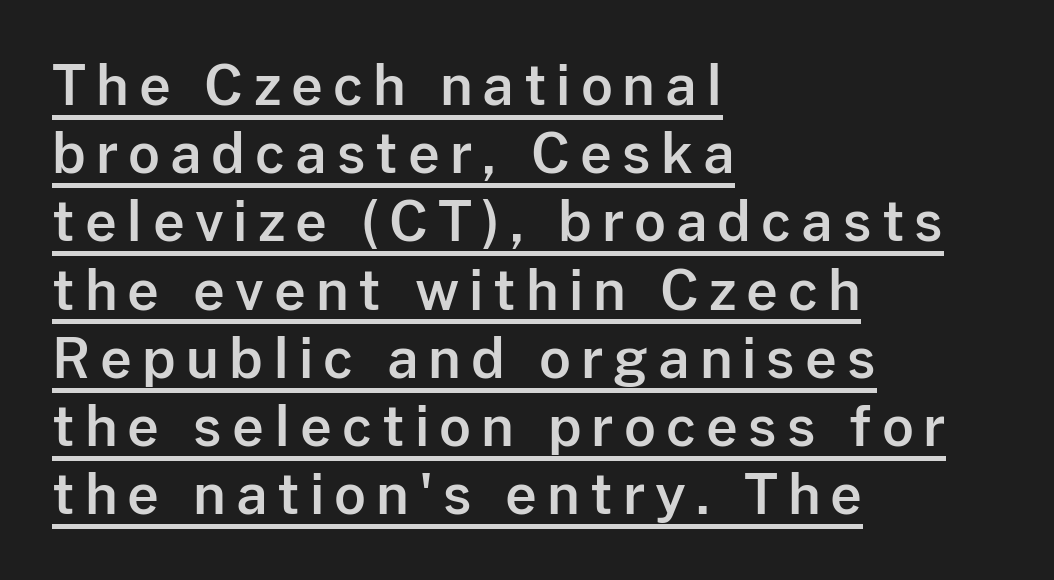
The image shows 55 px sans-serif type, upright; set left-aligned, line spacing 1.24x, underlined; low stroke contrast and a medium x-height.
